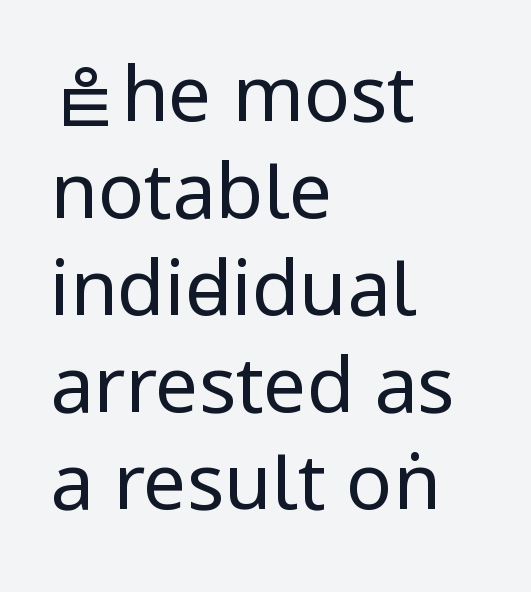
{"serif": "no", "italic": "no", "bold": "no", "weight": "regular", "width": "condensed", "stroke_contrast": "low", "underline": "no", "align": "left", "line_spacing": "normal", "line_spacing_ratio": 1.26, "letter_spacing": "normal", "letter_spacing_em": 0.0, "glyph_px": 77}
